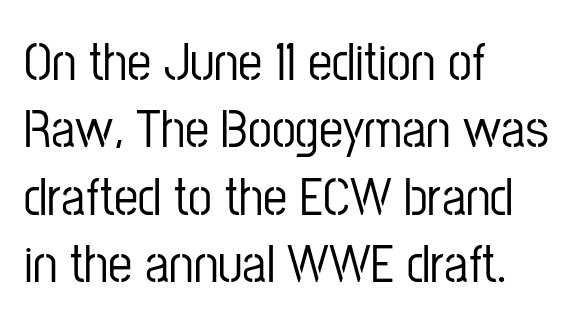
{"serif": "no", "italic": "no", "width": "condensed", "stroke_contrast": "low", "x_height": "medium", "monospaced": "no", "underline": "no", "align": "left", "line_spacing": "normal", "line_spacing_ratio": 1.25, "letter_spacing": "normal", "letter_spacing_em": 0.0, "glyph_px": 54}
